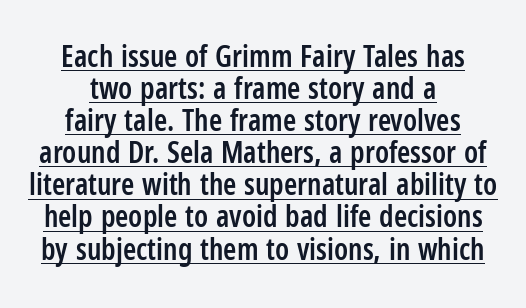
Q: Is the text bold? A: Semi-bold.
Q: Is the text italic (slanted)? A: No, it is upright.
Q: Is the typeface a serif or a sans-serif typeface? A: Sans-serif.
Q: Is the text underlined? A: Yes.
Q: How is the paragraph aligned? A: Centered.
Q: Is the spacing between letters normal or unusually wide? A: Normal.
Q: Is the spacing between lines tight, normal or loose? A: Tight.
Q: Width (condensed, normal, or wide)? A: Condensed.
Q: Stroke contrast? A: Low.
Q: x-height? A: Medium.
Q: Monospaced? A: No.
